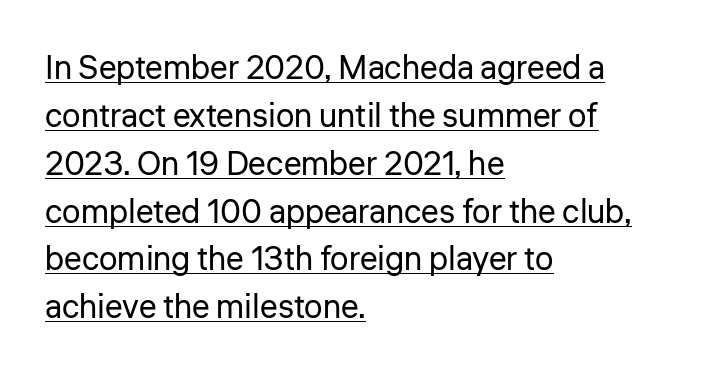
{"serif": "no", "italic": "no", "bold": "no", "weight": "regular", "width": "normal", "stroke_contrast": "low", "x_height": "medium", "monospaced": "no", "underline": "yes", "align": "left", "line_spacing": "normal", "line_spacing_ratio": 1.45, "letter_spacing": "normal", "letter_spacing_em": 0.0, "glyph_px": 33}
